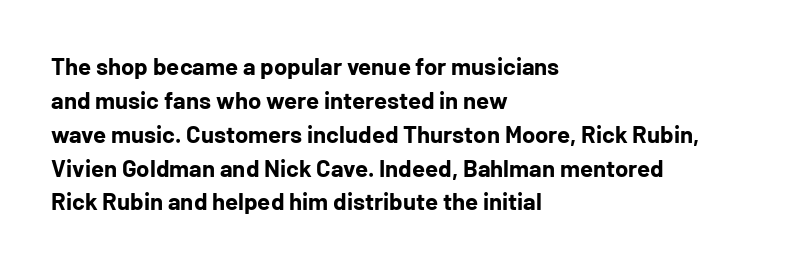
The image shows 24 px bold type, upright; set left-aligned, normal line spacing (1.41x), normal letter spacing, not underlined.
